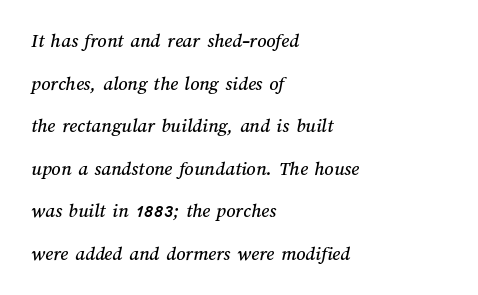
{"underline": "no", "align": "left", "line_spacing": "loose", "line_spacing_ratio": 2.13, "letter_spacing": "normal", "letter_spacing_em": 0.0, "glyph_px": 20}
